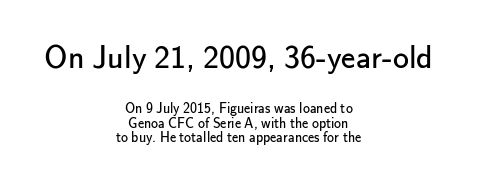
Q: Is the text bold? A: No.
Q: Is the text italic (slanted)? A: No, it is upright.
Q: Is the typeface a serif or a sans-serif typeface? A: Sans-serif.
Q: Is the text underlined? A: No.
Q: How is the paragraph aligned? A: Centered.
Q: Is the spacing between letters normal or unusually wide? A: Normal.
Q: Is the spacing between lines tight, normal or loose? A: Tight.
Q: Which block of text is set in a larger size, the first (top) or the second (bottom)? A: The first (top) one.
Q: Width (condensed, normal, or wide)? A: Normal.
Q: Stroke contrast? A: Low.
Q: x-height? A: Small.
Q: Monospaced? A: No.
